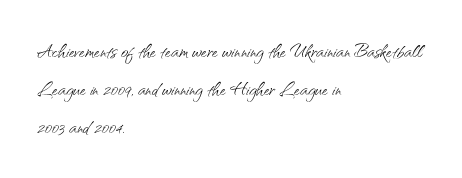
The image shows 25 px text type; set left-aligned, normal line spacing (1.52x), normal letter spacing, not underlined.
